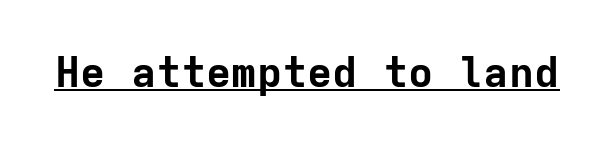
The image shows 42 px bold sans-serif type, upright, monospaced; set normal letter spacing, underlined; low stroke contrast and a medium x-height.
